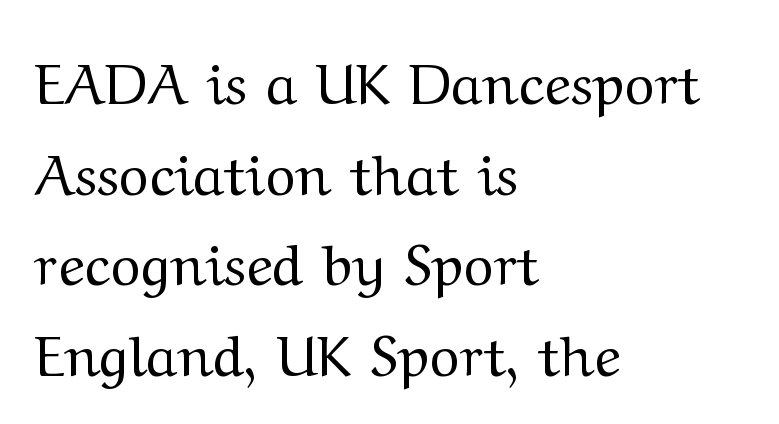
The image shows 57 px regular-weight, wide serif type, upright; set left-aligned, normal line spacing (1.59x), normal letter spacing, not underlined; medium stroke contrast and a medium x-height.
